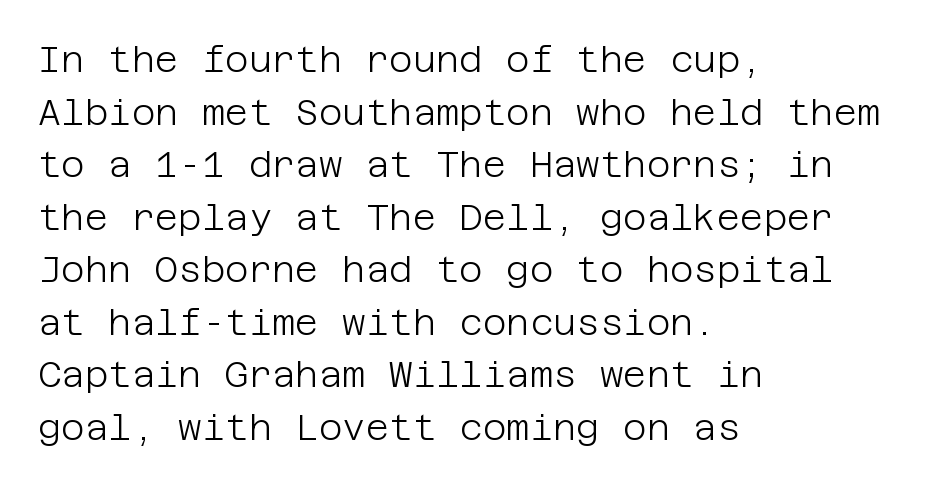
Standard letterfit; no display-style spreading of the glyphs. This reads as an unemphasized weight, regular at the heaviest. Horizontal alignment here is leftward, the default for most running prose. A roman cut, with each character standing at attention. Anything drawn beneath the words? Only blank space. Students, observe: this is what conventionally led text looks like.
